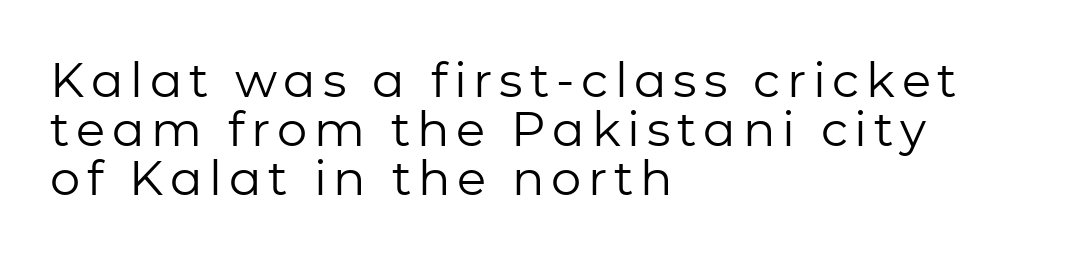
A quiet, ordinary-to-light weight characterises the typeface. You can tell it's not italic because the verticals are truly vertical. The block of text is dense from top to bottom, with scant space between rows. The type family on display is of the sans-serif kind.
